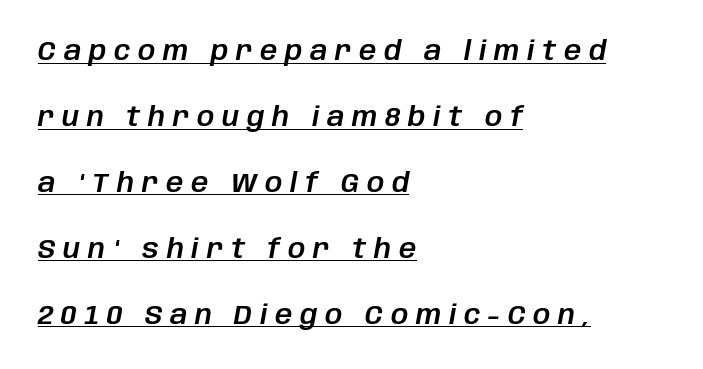
{"italic": "yes", "lean": "right", "slant_degrees": 10, "underline": "yes", "align": "left", "line_spacing": "loose", "line_spacing_ratio": 2.44, "letter_spacing": "wide", "letter_spacing_em": 0.29, "glyph_px": 27}
